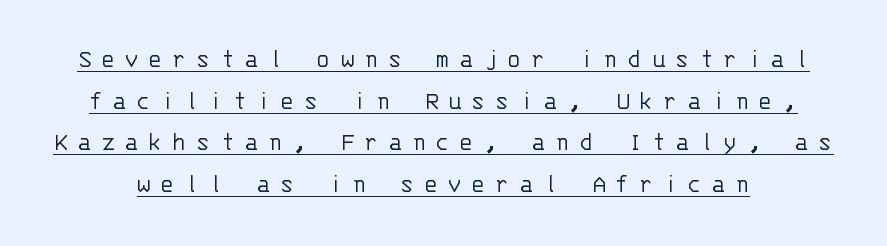
The image shows 26 px text type, upright; set normal line spacing (1.6x), unusually wide letter spacing (+0.38 em), underlined.
